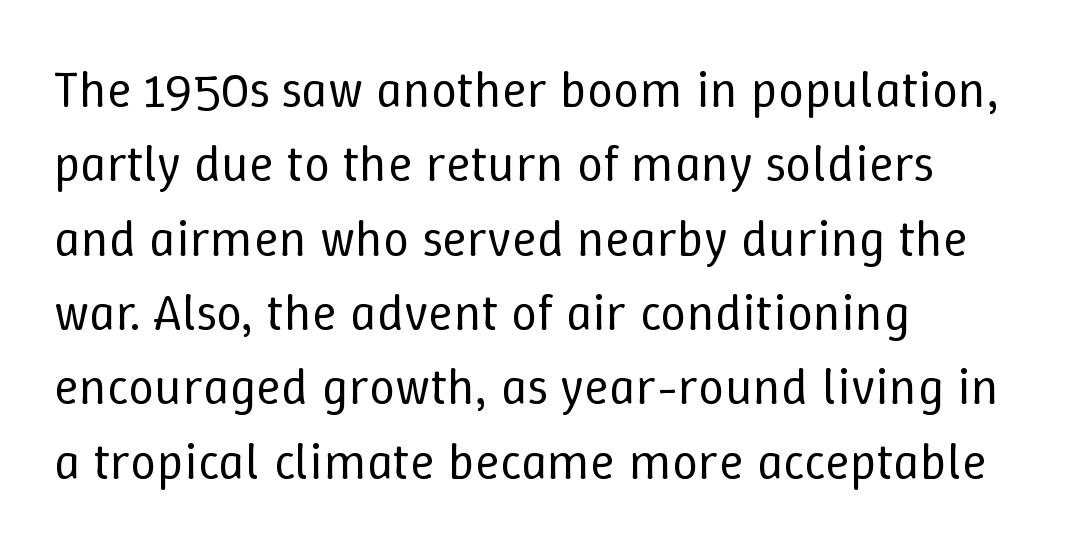
{"italic": "no", "bold": "no", "weight": "regular", "width": "normal", "stroke_contrast": "low", "x_height": "medium", "monospaced": "no", "underline": "no", "align": "left", "line_spacing": "normal", "line_spacing_ratio": 1.43, "letter_spacing": "normal", "letter_spacing_em": 0.0, "glyph_px": 52}
